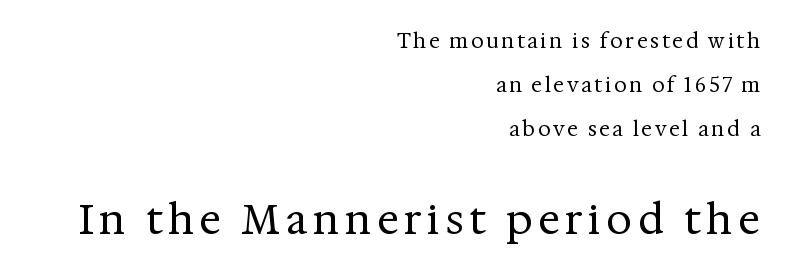
The image shows 41 px regular-weight serif type, upright; set right-aligned, loose line spacing (2.21x), not underlined; the second (bottom) block is 2.05x larger; medium stroke contrast and a medium x-height.
